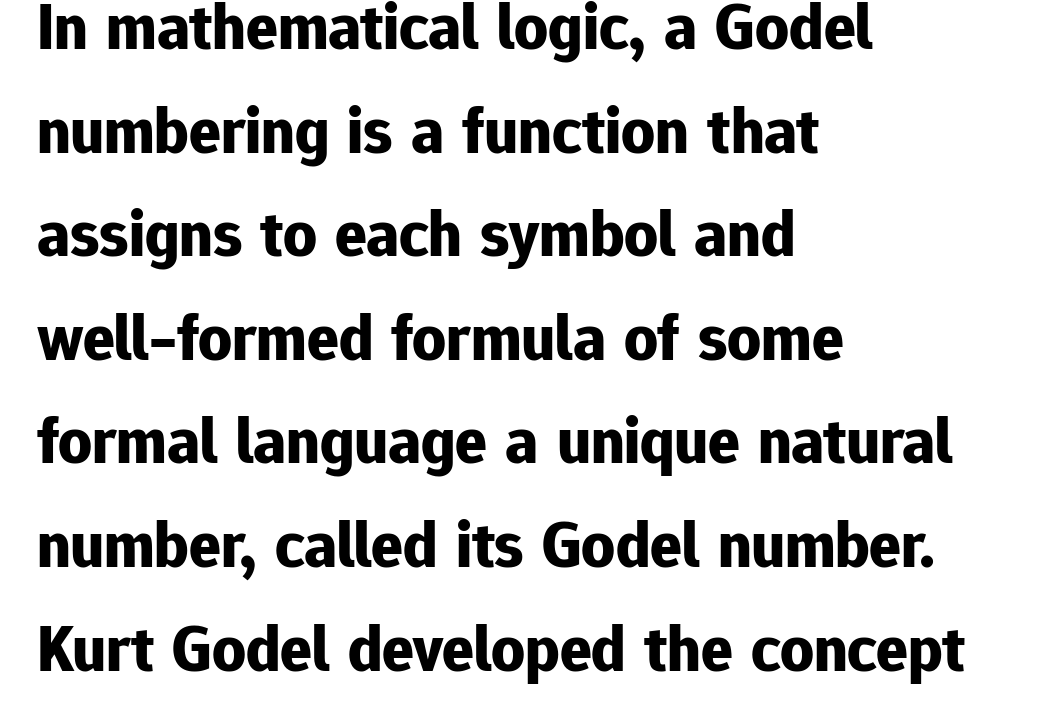
Q: Is the text bold? A: Yes.
Q: Is the text italic (slanted)? A: No, it is upright.
Q: Is the typeface a serif or a sans-serif typeface? A: Sans-serif.
Q: Is the text underlined? A: No.
Q: How is the paragraph aligned? A: Left-aligned.
Q: Is the spacing between letters normal or unusually wide? A: Normal.
Q: Is the spacing between lines tight, normal or loose? A: Normal.
Q: Width (condensed, normal, or wide)? A: Normal.
Q: Stroke contrast? A: Low.
Q: x-height? A: Medium.
Q: Monospaced? A: No.
